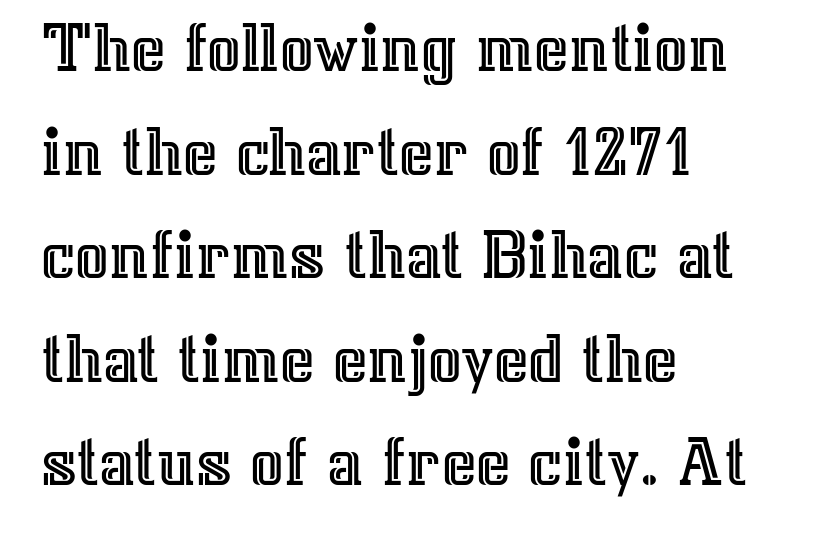
{"italic": "no", "width": "normal", "x_height": "medium", "monospaced": "no", "underline": "no", "align": "left", "line_spacing": "normal", "line_spacing_ratio": 1.4, "letter_spacing": "normal", "letter_spacing_em": 0.0, "glyph_px": 74}
